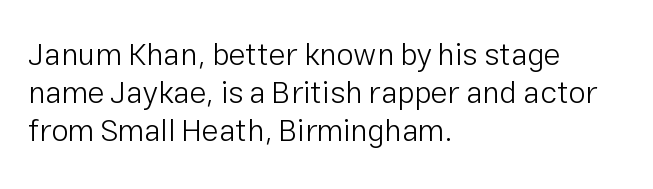
{"serif": "no", "italic": "no", "bold": "no", "weight": "light", "width": "normal", "stroke_contrast": "low", "x_height": "medium", "monospaced": "no", "underline": "no", "align": "left", "line_spacing_ratio": 1.23, "letter_spacing": "normal", "letter_spacing_em": 0.0, "glyph_px": 31}
